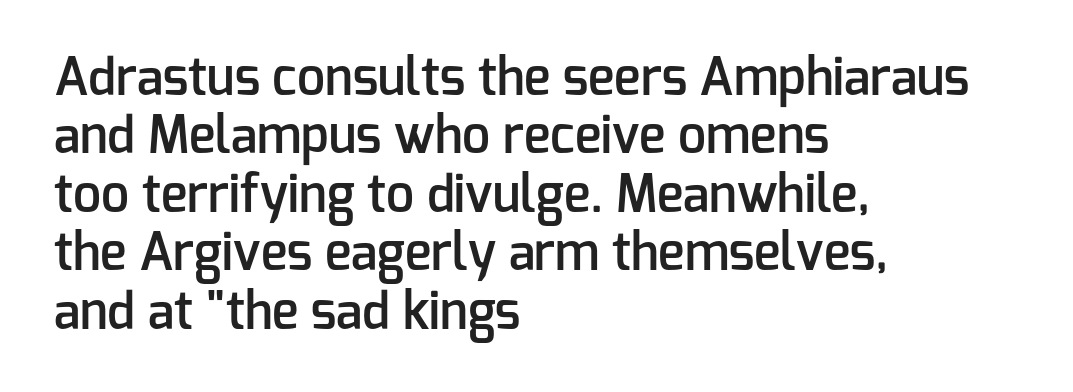
{"serif": "no", "italic": "no", "bold": "semi", "weight": "semibold", "width": "normal", "stroke_contrast": "low", "x_height": "medium", "monospaced": "no", "underline": "no", "align": "left", "line_spacing_ratio": 1.17, "letter_spacing": "normal", "letter_spacing_em": 0.0, "glyph_px": 50}
